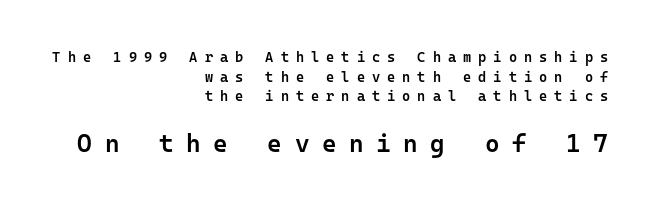
The image shows 25 px text type, upright; set right-aligned, normal line spacing (1.4x), unusually wide letter spacing (+0.5 em), not underlined; the second (bottom) block is 1.79x larger.
